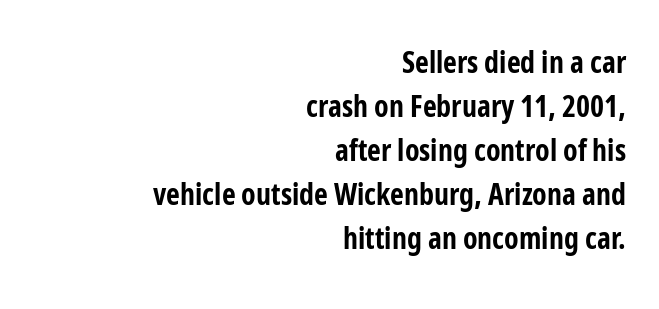
{"serif": "no", "italic": "no", "bold": "yes", "weight": "bold", "width": "condensed", "stroke_contrast": "low", "x_height": "medium", "monospaced": "no", "underline": "no", "align": "right", "line_spacing": "normal", "line_spacing_ratio": 1.47, "letter_spacing": "normal", "letter_spacing_em": 0.0, "glyph_px": 30}
